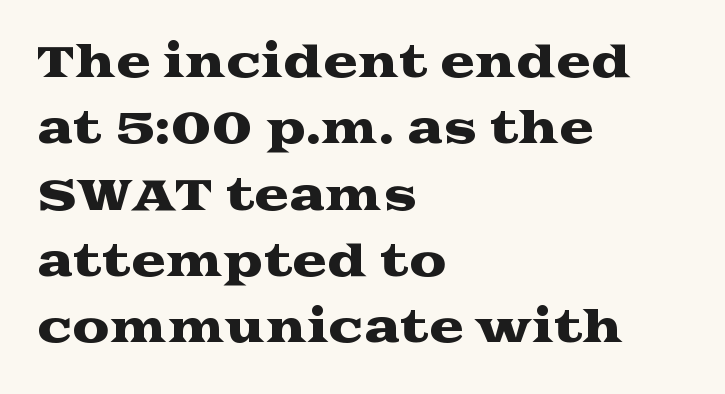
Q: Is the text italic (slanted)? A: No, it is upright.
Q: Is the typeface a serif or a sans-serif typeface? A: Serif.
Q: Is the text underlined? A: No.
Q: How is the paragraph aligned? A: Left-aligned.
Q: Is the spacing between letters normal or unusually wide? A: Normal.
Q: Is the spacing between lines tight, normal or loose? A: Normal.
Q: Width (condensed, normal, or wide)? A: Wide.
Q: Stroke contrast? A: Medium.
Q: x-height? A: Medium.
Q: Monospaced? A: No.
